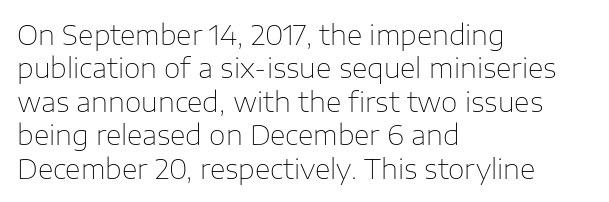
The image shows 27 px text type, upright; set left-aligned, line spacing 1.24x, normal letter spacing, not underlined.
